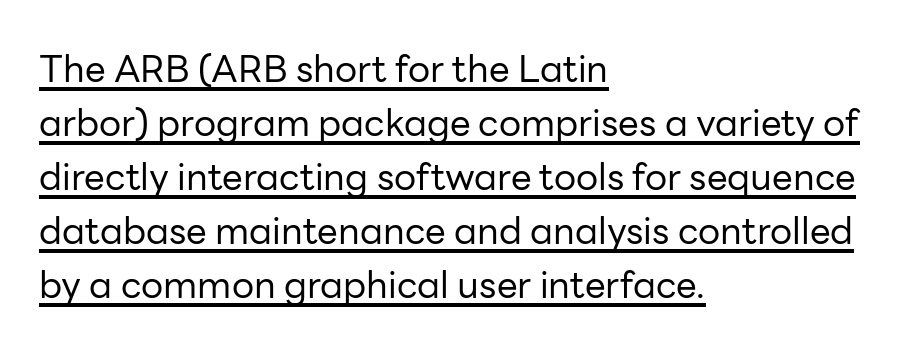
The passage shown stacks its lines at a standard gap. You can tell it's not italic because the verticals are truly vertical. Each line of the rendering has a horizontal stroke beneath the glyphs. Weight class: somewhere from thin through regular. Does the type have serifs? No, each stem ends abruptly.
